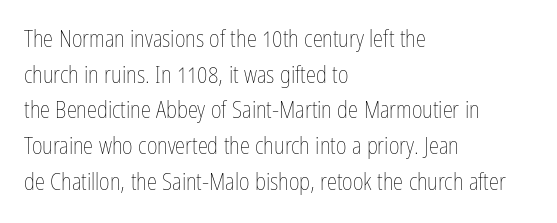
The image shows 23 px text type, upright; set left-aligned, normal line spacing (1.55x), normal letter spacing, not underlined.
